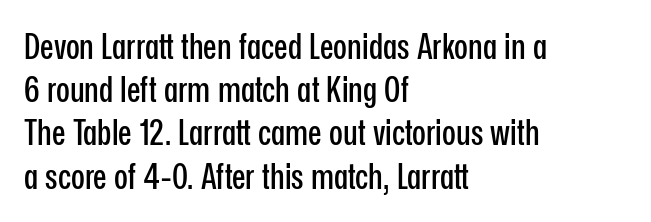
{"serif": "no", "italic": "no", "width": "condensed", "stroke_contrast": "low", "x_height": "medium", "monospaced": "no", "underline": "no", "align": "left", "line_spacing_ratio": 1.2, "letter_spacing": "normal", "letter_spacing_em": 0.0, "glyph_px": 36}
